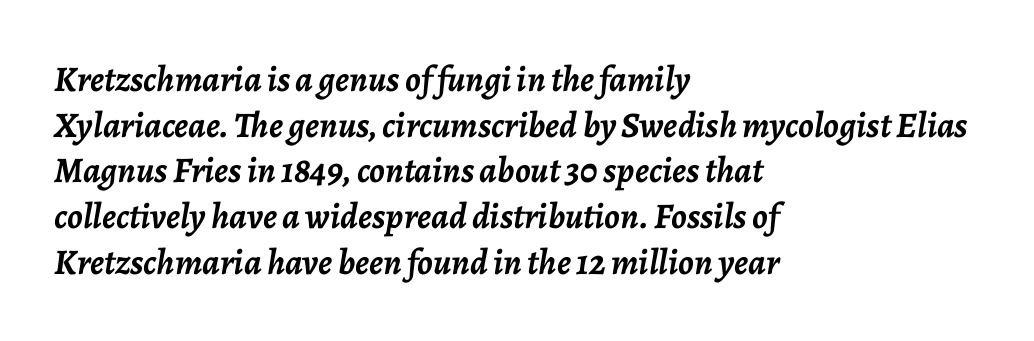
{"italic": "yes", "lean": "right", "slant_degrees": 7, "bold": "yes", "weight": "semibold", "width": "normal", "stroke_contrast": "low", "x_height": "medium", "monospaced": "no", "underline": "no", "align": "left", "line_spacing": "normal", "line_spacing_ratio": 1.27, "letter_spacing": "normal", "letter_spacing_em": 0.0, "glyph_px": 36}
